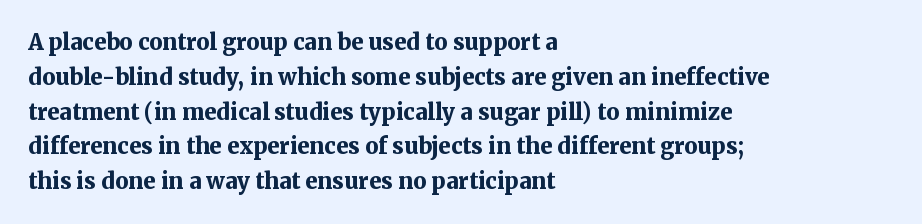
Q: Is the text bold? A: Yes.
Q: Is the text italic (slanted)? A: No, it is upright.
Q: Is the text underlined? A: No.
Q: How is the paragraph aligned? A: Left-aligned.
Q: Is the spacing between letters normal or unusually wide? A: Normal.
Q: Is the spacing between lines tight, normal or loose? A: Normal.
